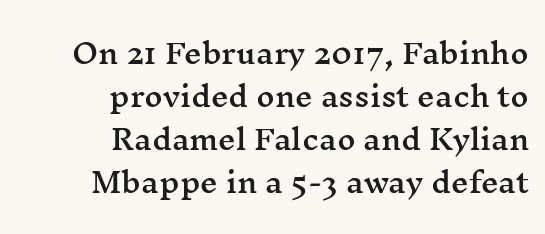
Type style note: has serifs. The type sits square on the baseline with zero lean. The letters advance in unequal steps, a hallmark of proportional type. Unmarked baselines from the first word to the last. Is the letter spacing exaggerated? No — it looks like the ordinary default. What's the leading like? Ordinary, nothing unusual.
